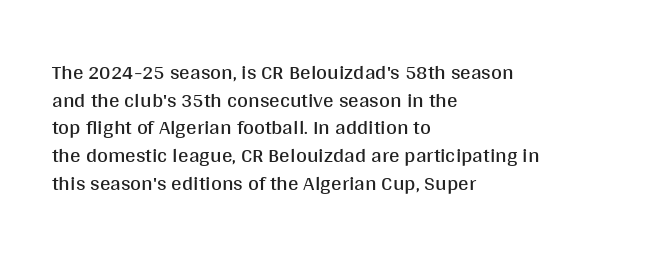
Q: Is the text bold? A: No.
Q: Is the text italic (slanted)? A: No, it is upright.
Q: Is the text underlined? A: No.
Q: How is the paragraph aligned? A: Left-aligned.
Q: Is the spacing between letters normal or unusually wide? A: Normal.
Q: Is the spacing between lines tight, normal or loose? A: Normal.
